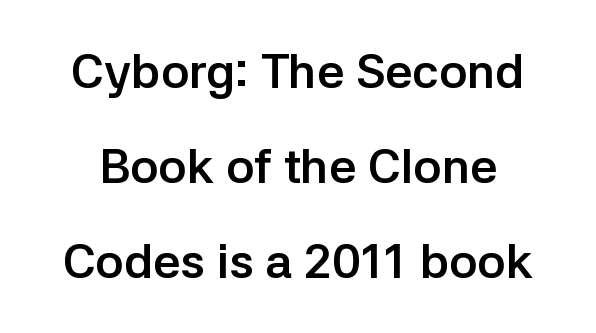
Q: Is the text bold? A: Yes.
Q: Is the text italic (slanted)? A: No, it is upright.
Q: Is the typeface a serif or a sans-serif typeface? A: Sans-serif.
Q: Is the text underlined? A: No.
Q: Is the spacing between letters normal or unusually wide? A: Normal.
Q: Is the spacing between lines tight, normal or loose? A: Loose.
Q: Width (condensed, normal, or wide)? A: Normal.
Q: Stroke contrast? A: Low.
Q: x-height? A: Medium.
Q: Monospaced? A: No.
